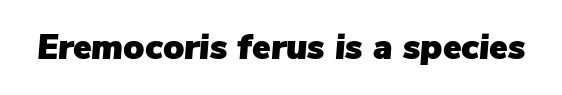
Q: Is the text italic (slanted)? A: Yes, it leans right by about 5 degrees.
Q: Is the text underlined? A: No.
Q: Is the spacing between letters normal or unusually wide? A: Normal.
Q: Width (condensed, normal, or wide)? A: Normal.
Q: Stroke contrast? A: Low.
Q: x-height? A: Medium.
Q: Monospaced? A: No.
